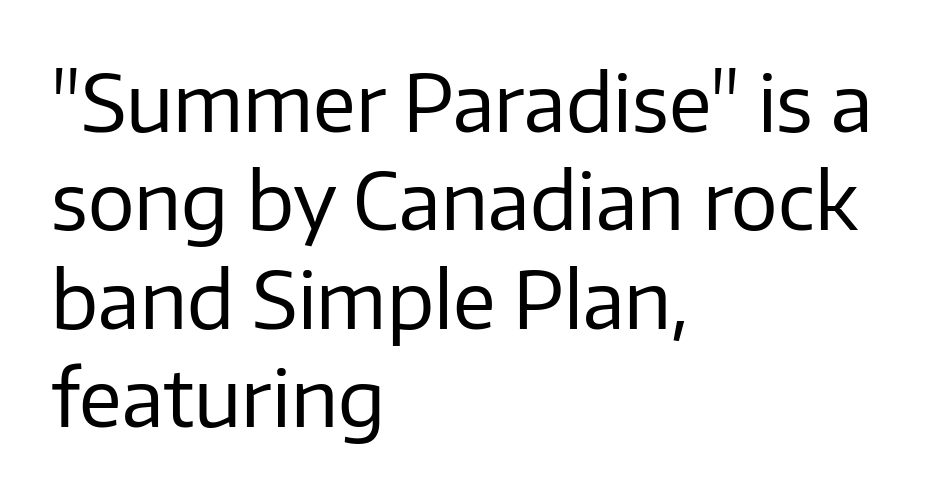
Examine the stroke ends and you'll find no serifs. Spacing verdict: proportional, widths tailored to each character. The specimen reads as upright at a glance. Words appear dense and cohesive because spacing is normal.
